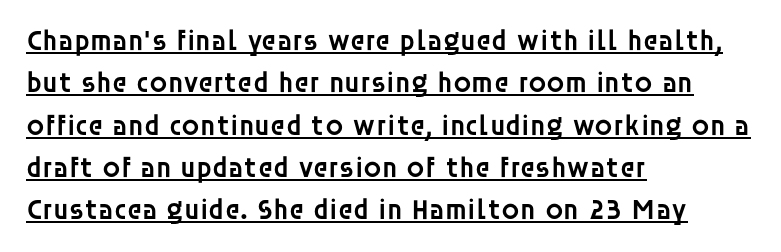
{"serif": "no", "italic": "no", "bold": "semi", "weight": "semibold", "width": "normal", "stroke_contrast": "low", "x_height": "large", "monospaced": "no", "underline": "yes", "align": "left", "line_spacing": "normal", "line_spacing_ratio": 1.46, "letter_spacing": "normal", "letter_spacing_em": 0.0, "glyph_px": 29}
